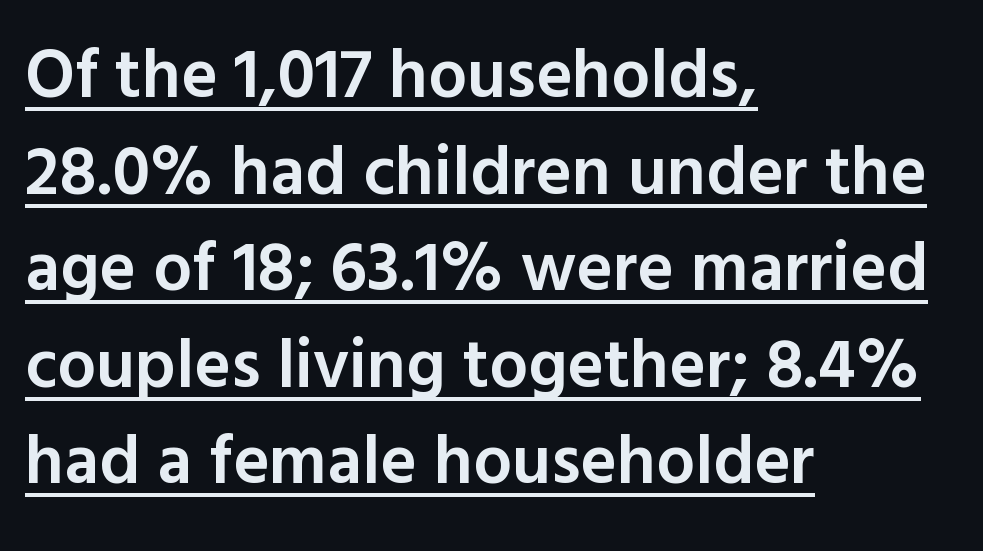
Students, observe the line beneath the letters — that is underlining. The passage shown has conventional tracking throughout. In terms of weight, the rendering is demibold, just under bold. Character widths vary here, with narrow letters taking less room than wide ones.
